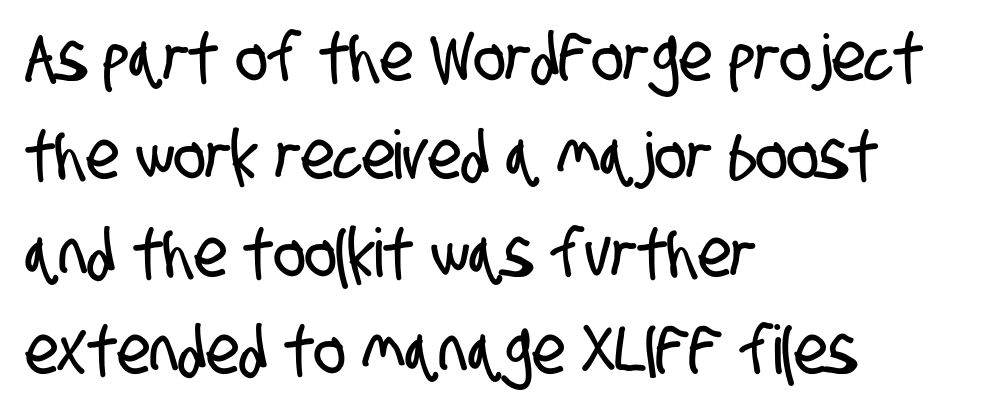
Q: Is the typeface a serif or a sans-serif typeface? A: Sans-serif.
Q: Is the text underlined? A: No.
Q: How is the paragraph aligned? A: Left-aligned.
Q: Is the spacing between letters normal or unusually wide? A: Normal.
Q: Is the spacing between lines tight, normal or loose? A: Normal.
Q: Width (condensed, normal, or wide)? A: Condensed.
Q: Stroke contrast? A: Low.
Q: x-height? A: Large.
Q: Monospaced? A: No.
